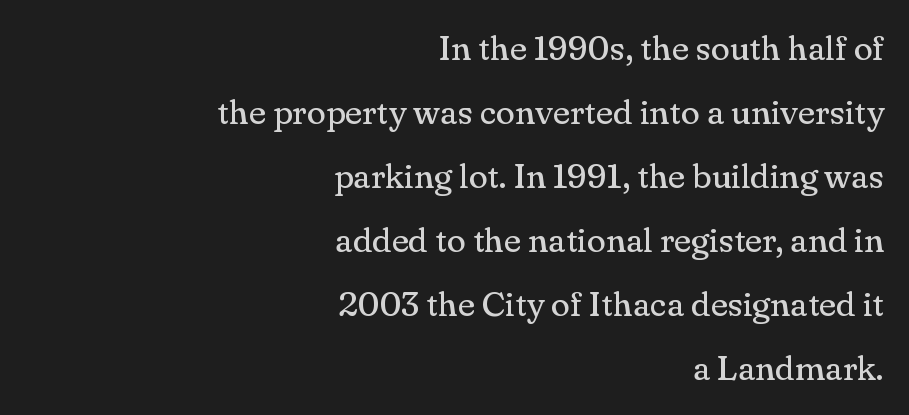
Q: Is the text bold? A: No.
Q: Is the text italic (slanted)? A: No, it is upright.
Q: Is the typeface a serif or a sans-serif typeface? A: Serif.
Q: Is the text underlined? A: No.
Q: How is the paragraph aligned? A: Right-aligned.
Q: Is the spacing between letters normal or unusually wide? A: Normal.
Q: Width (condensed, normal, or wide)? A: Normal.
Q: Stroke contrast? A: Medium.
Q: x-height? A: Small.
Q: Monospaced? A: No.
